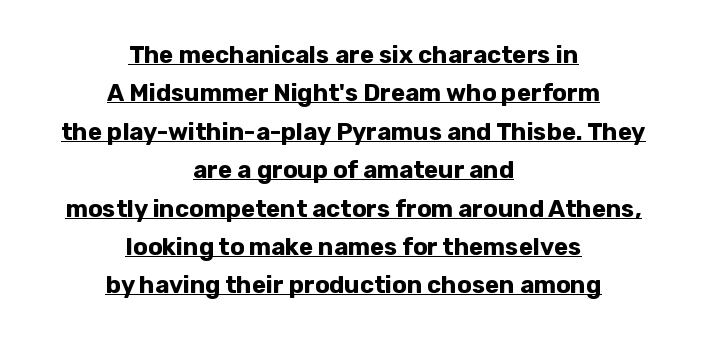
{"italic": "no", "bold": "yes", "underline": "yes", "align": "center", "line_spacing": "normal", "line_spacing_ratio": 1.6, "letter_spacing": "normal", "letter_spacing_em": 0.0, "glyph_px": 24}
